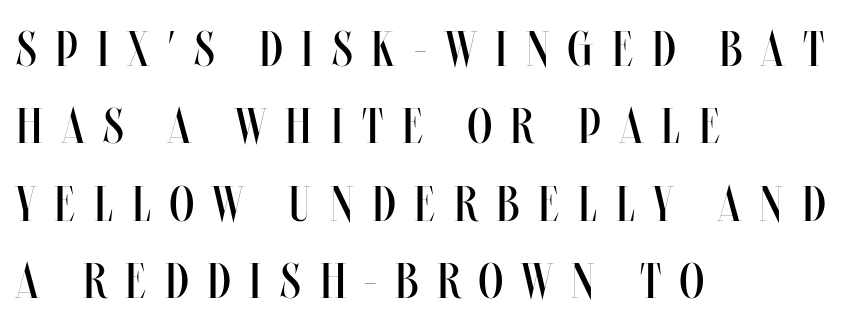
Q: Is the text bold? A: No.
Q: Is the text italic (slanted)? A: No, it is upright.
Q: Is the text underlined? A: No.
Q: How is the paragraph aligned? A: Left-aligned.
Q: Is the spacing between letters normal or unusually wide? A: Unusually wide.
Q: Is the spacing between lines tight, normal or loose? A: Normal.
Q: Width (condensed, normal, or wide)? A: Condensed.
Q: Stroke contrast? A: Medium.
Q: x-height? A: Large.
Q: Monospaced? A: No.
